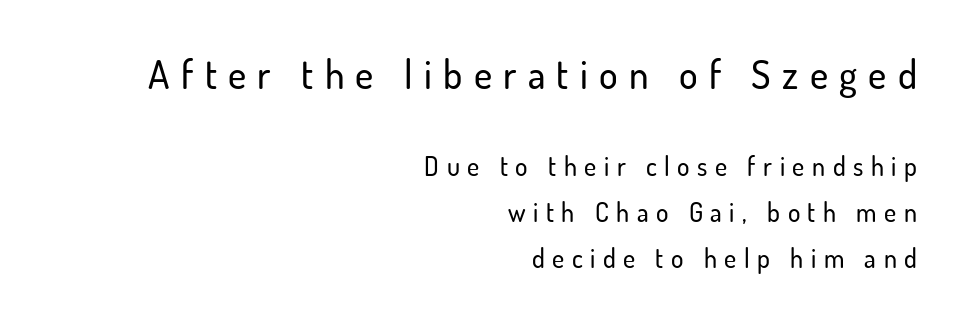
{"serif": "no", "italic": "no", "width": "normal", "stroke_contrast": "low", "x_height": "small", "monospaced": "no", "underline": "no", "align": "right", "line_spacing_ratio": 1.78, "letter_spacing": "wide", "letter_spacing_em": 0.29, "larger_block": "first", "size_ratio": 1.5, "glyph_px": 39}
